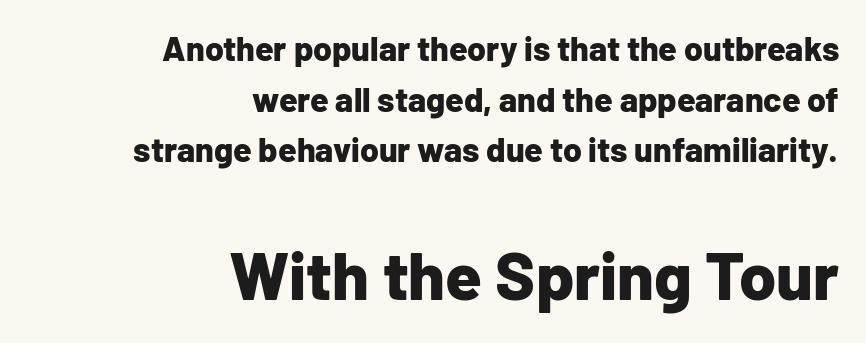
The image shows 67 px bold sans-serif type, upright; set right-aligned, normal line spacing (1.49x), normal letter spacing, not underlined; the second (bottom) block is 1.97x larger; low stroke contrast and a medium x-height.
